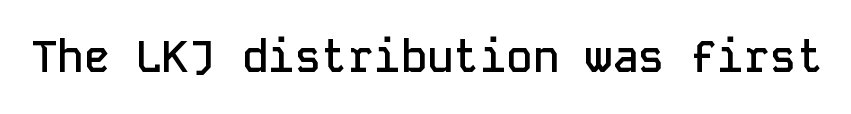
The image shows 44 px semibold sans-serif type, upright, monospaced; set normal letter spacing, not underlined; low stroke contrast and a medium x-height.
